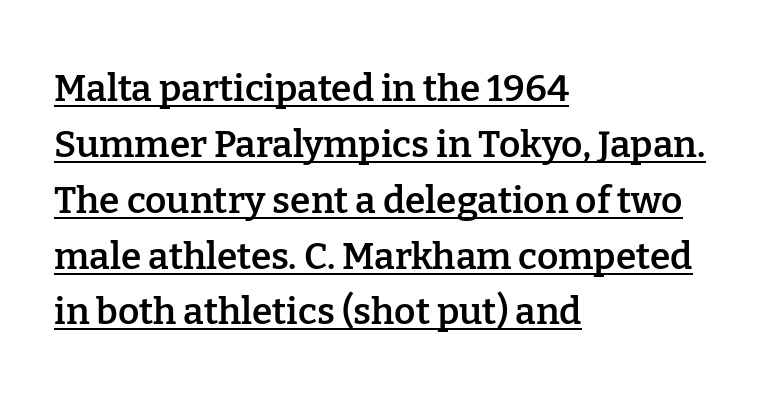
The image shows 37 px semibold serif type, upright; set left-aligned, normal line spacing (1.51x), normal letter spacing, underlined; low stroke contrast and a medium x-height.
